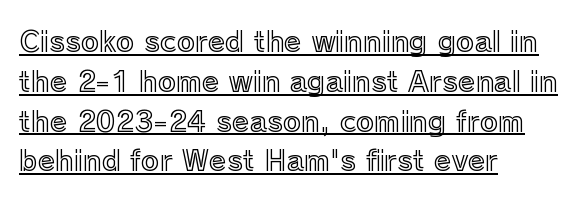
{"italic": "no", "width": "normal", "x_height": "medium", "monospaced": "no", "underline": "yes", "align": "left", "line_spacing": "normal", "line_spacing_ratio": 1.42, "letter_spacing": "normal", "letter_spacing_em": 0.0, "glyph_px": 28}
